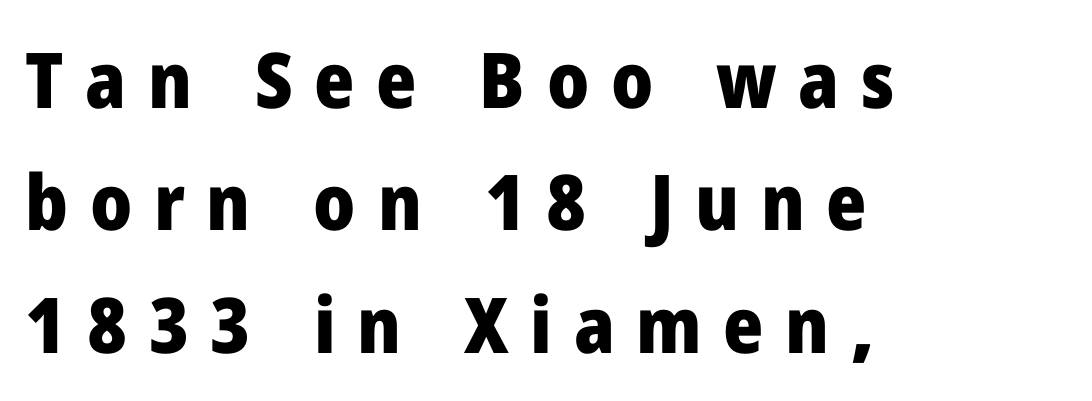
The image shows 77 px heavy sans-serif type, upright; set left-aligned, normal line spacing (1.59x), unusually wide letter spacing (+0.28 em), not underlined; low stroke contrast and a medium x-height.
